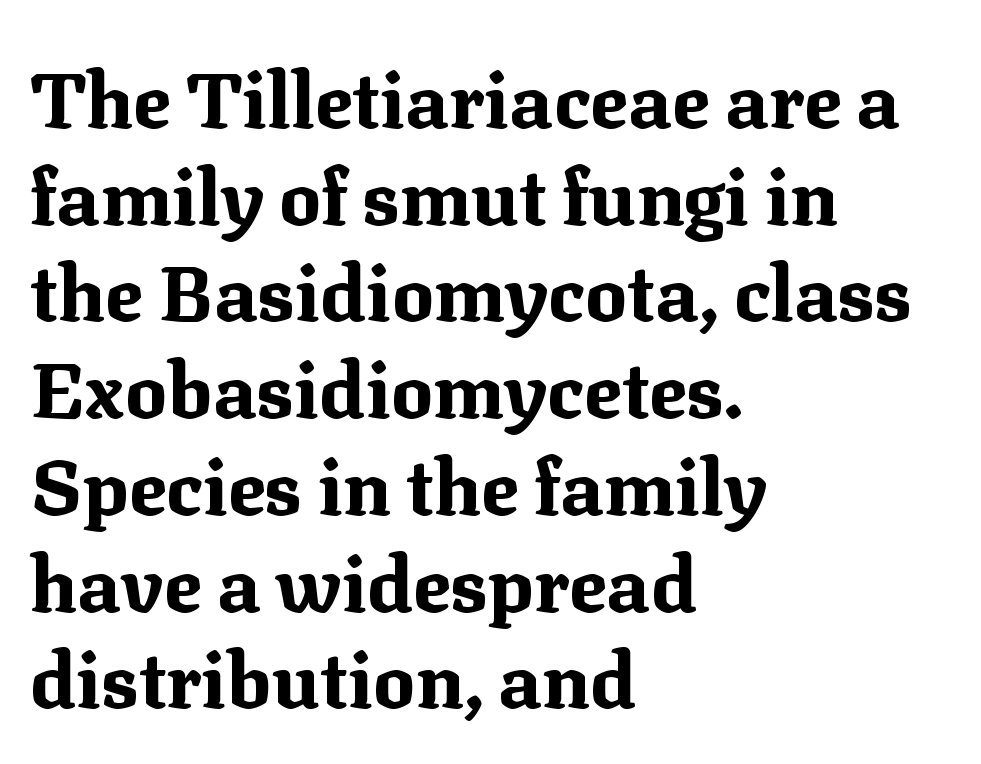
Do the letters lean? They stand straight. A typesetter would call this proportional, since set widths differ per character. This sample is left-justified, so line endings fall wherever the words run out. Observe the serifs anchoring each vertical stroke in this sample. Bold? Absolutely — the strokes are thick and heavy. This sample uses plain, unmodified letter spacing.
